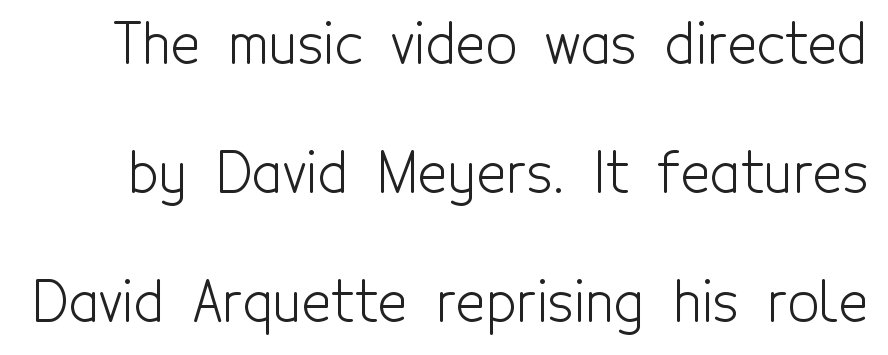
These lines were composed using upright roman letters. Decoration check: the copy has no underline. This is not heavy type; no bold has been used. This is sans-serif lettering, the kind often seen on screens and signage.
